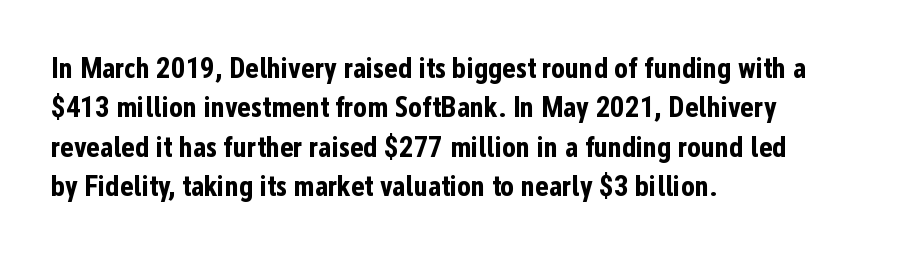
All the whitespace from short lines collects on the right. The tracking reads as untouched default to a designer's eye. A typesetter would label this face a sans. A clean baseline with only descenders dipping below it.
